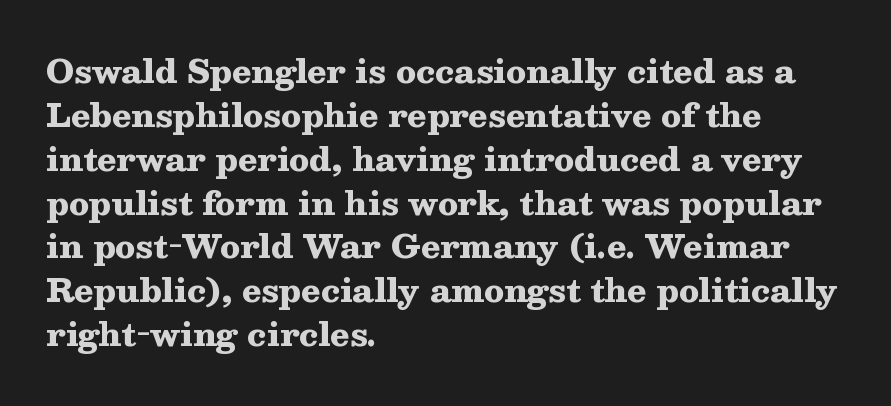
The image shows 32 px heavy, wide serif type, upright; set left-aligned, normal line spacing (1.37x), normal letter spacing, not underlined; medium stroke contrast and a medium x-height.
